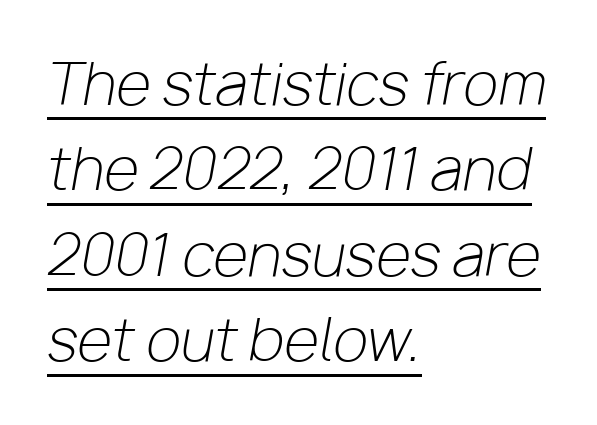
Q: Is the text bold? A: No.
Q: Is the text italic (slanted)? A: Yes, it leans right by about 10 degrees.
Q: Is the text underlined? A: Yes.
Q: How is the paragraph aligned? A: Left-aligned.
Q: Is the spacing between letters normal or unusually wide? A: Normal.
Q: Is the spacing between lines tight, normal or loose? A: Normal.
Q: Width (condensed, normal, or wide)? A: Normal.
Q: Stroke contrast? A: Low.
Q: x-height? A: Medium.
Q: Monospaced? A: No.
